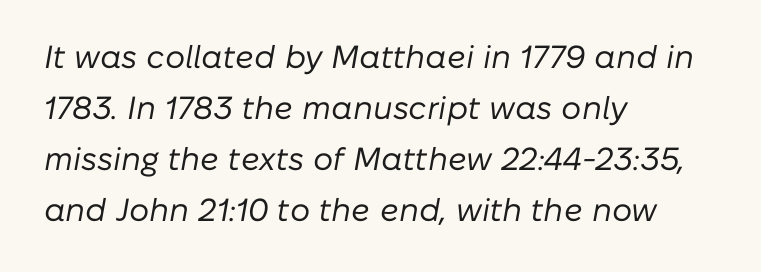
Q: Is the text bold? A: No.
Q: Is the text italic (slanted)? A: Yes, it leans right by about 10 degrees.
Q: Is the text underlined? A: No.
Q: How is the paragraph aligned? A: Left-aligned.
Q: Is the spacing between letters normal or unusually wide? A: Normal.
Q: Is the spacing between lines tight, normal or loose? A: Normal.
Q: Width (condensed, normal, or wide)? A: Normal.
Q: Stroke contrast? A: Low.
Q: x-height? A: Medium.
Q: Monospaced? A: No.
